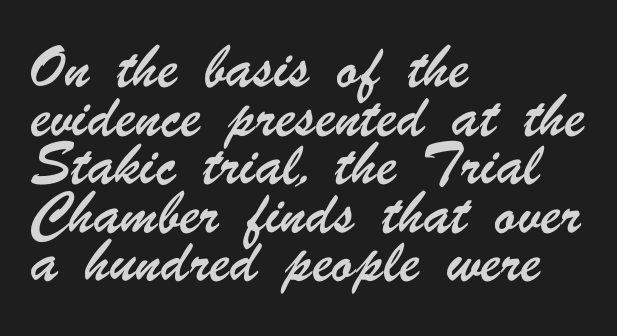
Q: Is the text underlined? A: No.
Q: How is the paragraph aligned? A: Left-aligned.
Q: Is the spacing between letters normal or unusually wide? A: Normal.
